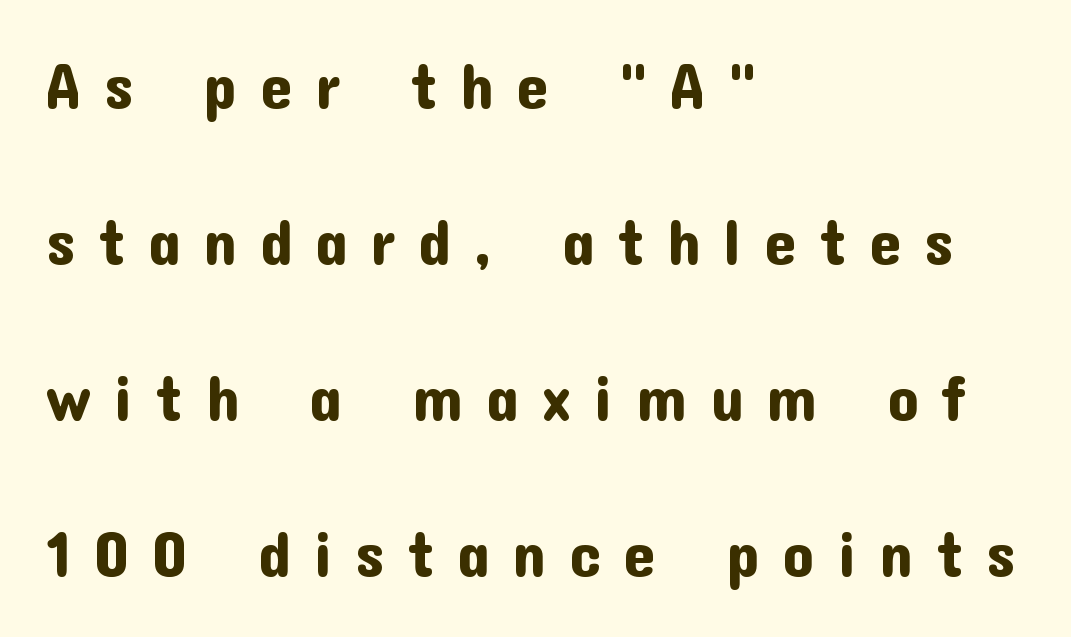
{"serif": "no", "italic": "no", "width": "normal", "stroke_contrast": "low", "x_height": "medium", "monospaced": "no", "underline": "no", "align": "left", "line_spacing": "loose", "line_spacing_ratio": 2.44, "letter_spacing": "wide", "letter_spacing_em": 0.35, "glyph_px": 64}
